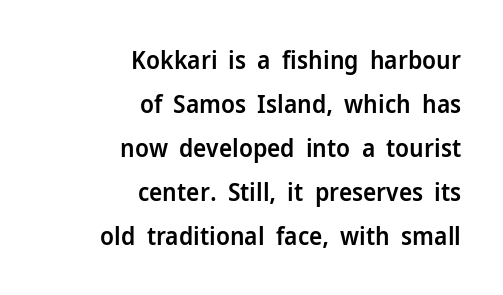
The image shows 25 px text type, upright; set right-aligned, line spacing 1.76x, normal letter spacing, not underlined.
